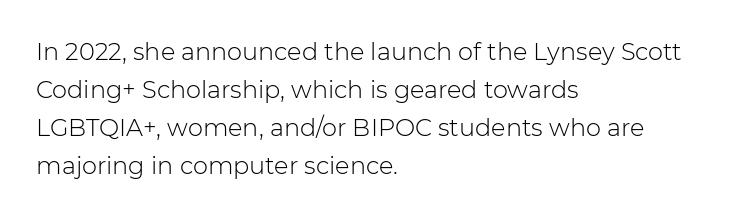
Q: Is the text bold? A: No.
Q: Is the text italic (slanted)? A: No, it is upright.
Q: Is the text underlined? A: No.
Q: How is the paragraph aligned? A: Left-aligned.
Q: Is the spacing between letters normal or unusually wide? A: Normal.
Q: Is the spacing between lines tight, normal or loose? A: Normal.
